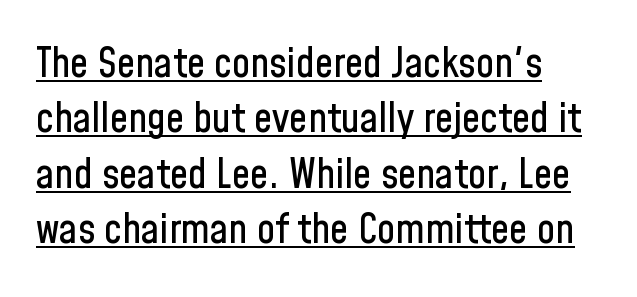
The image shows 41 px condensed sans-serif type, upright; set left-aligned, normal line spacing (1.35x), normal letter spacing, underlined; low stroke contrast and a medium x-height.
